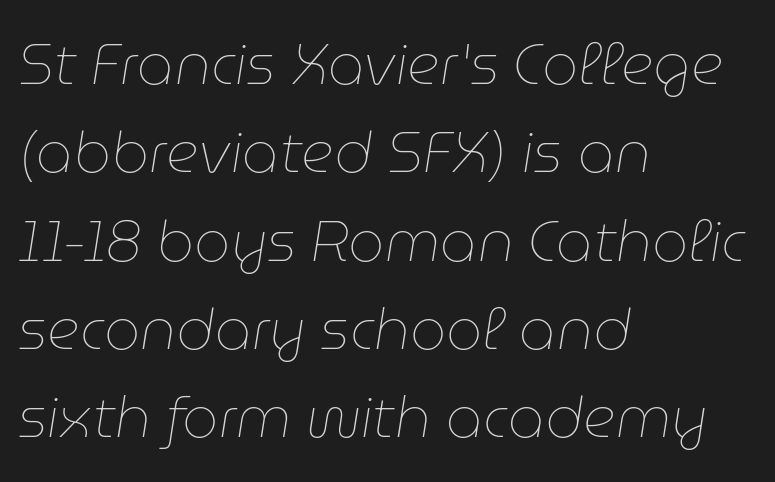
The image shows 57 px thin type, italic (leaning right); set left-aligned, normal line spacing (1.55x), normal letter spacing, not underlined; low stroke contrast and a medium x-height.
